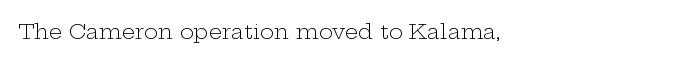
Unmarked baselines from the first word to the last. A typesetter would call this zero additional tracking. The letters look calm and open, with moderate or lighter stems. Caption: multi-line text, flush left, ragged right. This sample uses an upright cut, with every glyph sitting square on the baseline.
